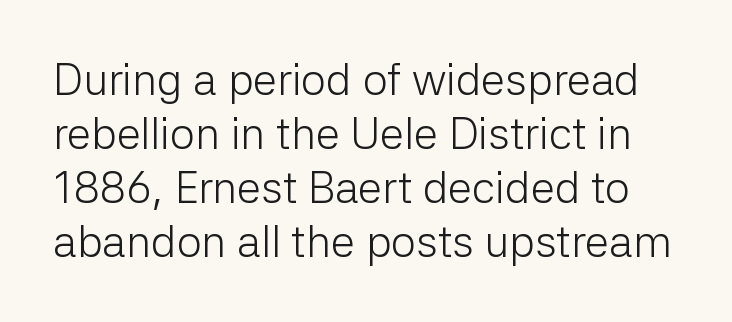
{"serif": "no", "italic": "no", "bold": "no", "weight": "light", "width": "normal", "stroke_contrast": "low", "x_height": "medium", "monospaced": "no", "underline": "no", "line_spacing_ratio": 1.23, "letter_spacing": "normal", "letter_spacing_em": 0.0, "glyph_px": 44}
